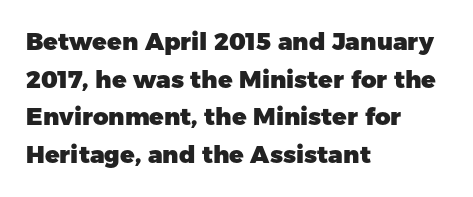
Q: Is the text bold? A: Yes.
Q: Is the text italic (slanted)? A: No, it is upright.
Q: Is the text underlined? A: No.
Q: How is the paragraph aligned? A: Left-aligned.
Q: Is the spacing between letters normal or unusually wide? A: Normal.
Q: Is the spacing between lines tight, normal or loose? A: Normal.
